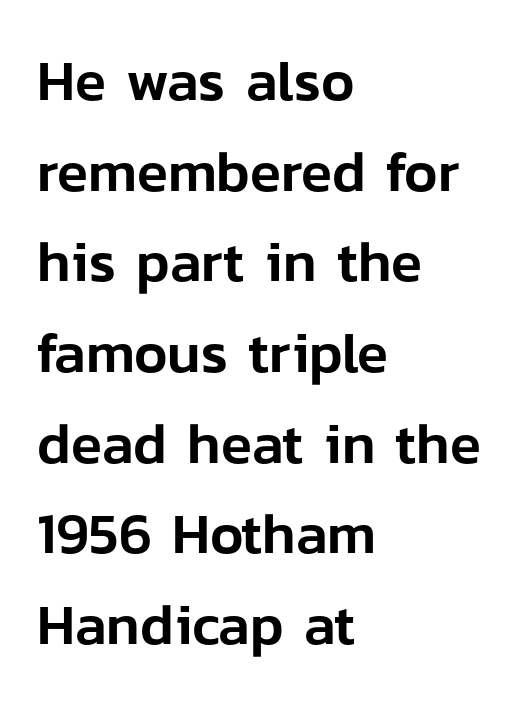
Think of a printed novel: that variable character pitch is what you see here. Ordinary non-slanted type is in use. Typographically, this falls in the sans-serif category. Lines of text with bare space underneath. Short note: letters normally spaced.
